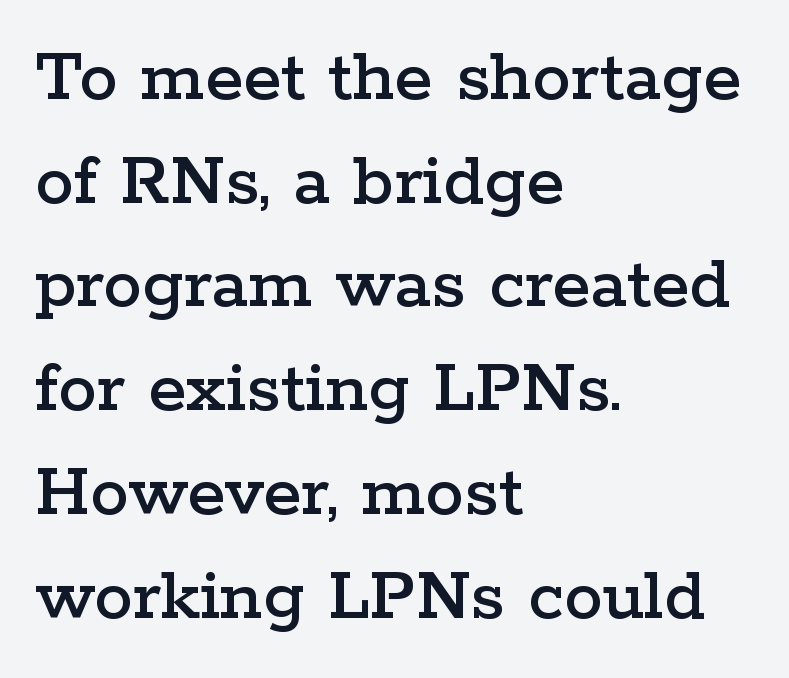
Leading matches the norm, producing a regular column. The letters carry serifs — small finishing strokes at the ends of their stems. Decoration check: the copy has no underline. The gaps between neighbouring characters are ordinary and unremarkable.
